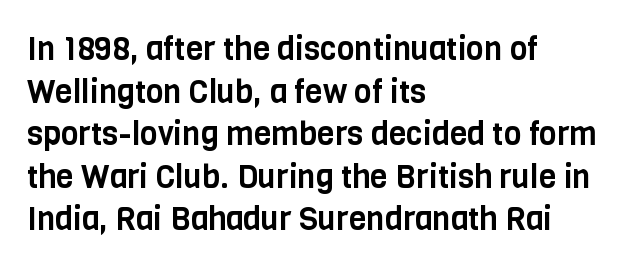
The image shows 32 px condensed sans-serif type, upright; set left-aligned, normal line spacing (1.33x), normal letter spacing, not underlined; low stroke contrast and a large x-height.
